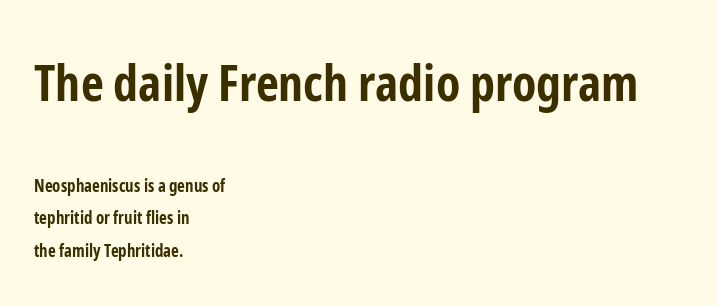
{"serif": "no", "italic": "no", "bold": "yes", "weight": "bold", "width": "condensed", "stroke_contrast": "low", "x_height": "medium", "monospaced": "no", "underline": "no", "align": "left", "line_spacing": "loose", "line_spacing_ratio": 1.9, "letter_spacing": "normal", "letter_spacing_em": 0.0, "larger_block": "first", "size_ratio": 2.94, "glyph_px": 50}
